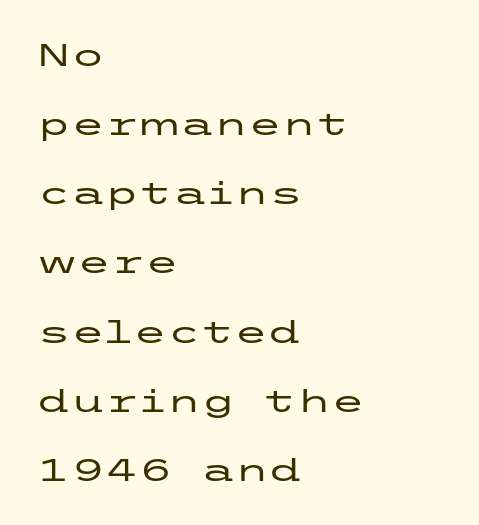
Q: Is the text italic (slanted)? A: No, it is upright.
Q: Is the typeface a serif or a sans-serif typeface? A: Sans-serif.
Q: Is the text underlined? A: No.
Q: How is the paragraph aligned? A: Left-aligned.
Q: Is the spacing between letters normal or unusually wide? A: Normal.
Q: Is the spacing between lines tight, normal or loose? A: Loose.
Q: Width (condensed, normal, or wide)? A: Wide.
Q: Stroke contrast? A: Low.
Q: x-height? A: Medium.
